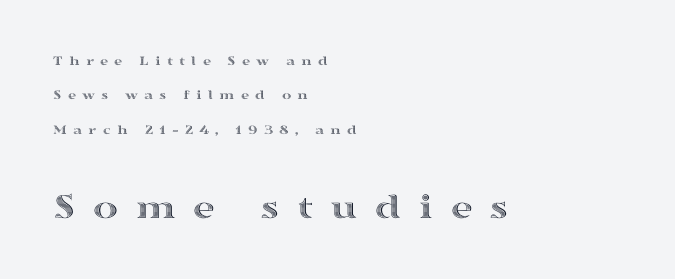
Q: Is the text italic (slanted)? A: No, it is upright.
Q: Is the text underlined? A: No.
Q: How is the paragraph aligned? A: Left-aligned.
Q: Is the spacing between letters normal or unusually wide? A: Unusually wide.
Q: Is the spacing between lines tight, normal or loose? A: Loose.
Q: Which block of text is set in a larger size, the first (top) or the second (bottom)? A: The second (bottom) one.
Q: Width (condensed, normal, or wide)? A: Wide.
Q: x-height? A: Medium.
Q: Monospaced? A: No.
